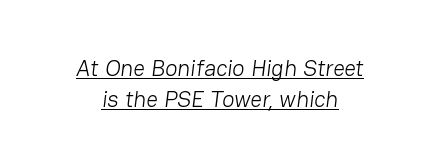
Q: Is the text bold? A: No.
Q: Is the text underlined? A: Yes.
Q: Is the spacing between letters normal or unusually wide? A: Normal.
Q: Is the spacing between lines tight, normal or loose? A: Normal.
